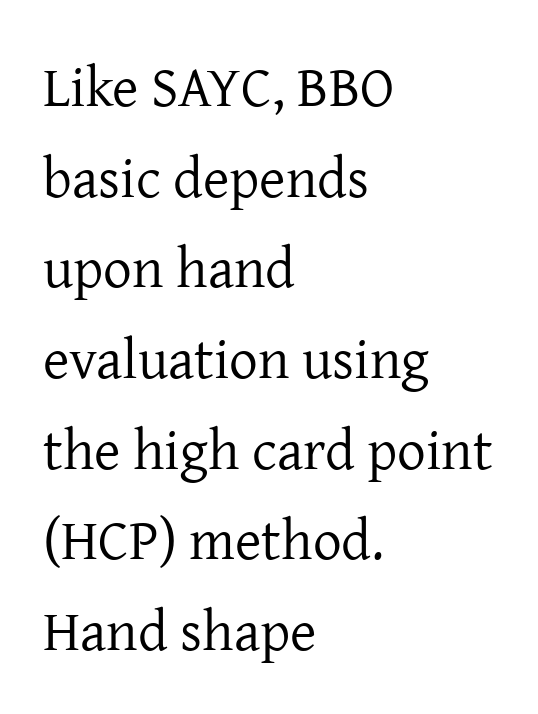
Q: Is the text bold? A: No.
Q: Is the text italic (slanted)? A: No, it is upright.
Q: Is the typeface a serif or a sans-serif typeface? A: Serif.
Q: Is the text underlined? A: No.
Q: How is the paragraph aligned? A: Left-aligned.
Q: Is the spacing between letters normal or unusually wide? A: Normal.
Q: Is the spacing between lines tight, normal or loose? A: Normal.
Q: Width (condensed, normal, or wide)? A: Normal.
Q: Stroke contrast? A: Low.
Q: x-height? A: Medium.
Q: Monospaced? A: No.
